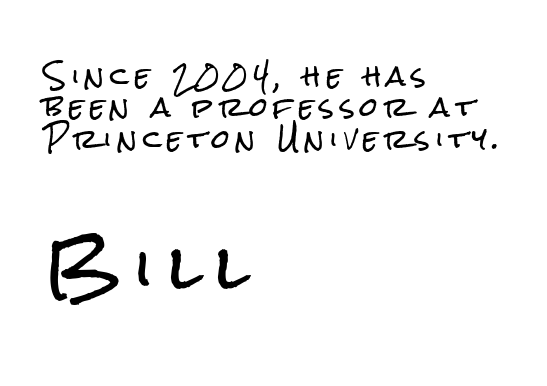
{"serif": "no", "italic": "no", "width": "condensed", "stroke_contrast": "low", "x_height": "medium", "monospaced": "no", "underline": "no", "align": "left", "line_spacing_ratio": 1.21, "letter_spacing": "wide", "letter_spacing_em": 0.22, "larger_block": "second", "size_ratio": 2.46, "glyph_px": 64}
